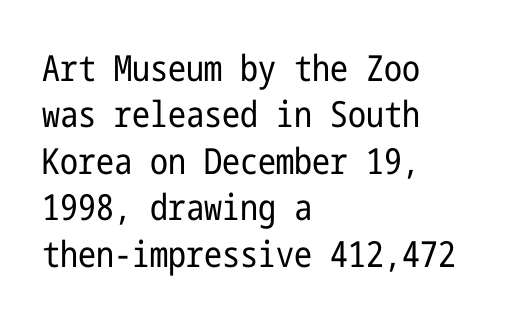
If you drew a line through each stem, it would be perfectly vertical. Leading matches the norm, producing a regular column. Stroke mass is kept to a normal reading level or below. Observe the absence of serifs on each vertical stroke in this sample.
